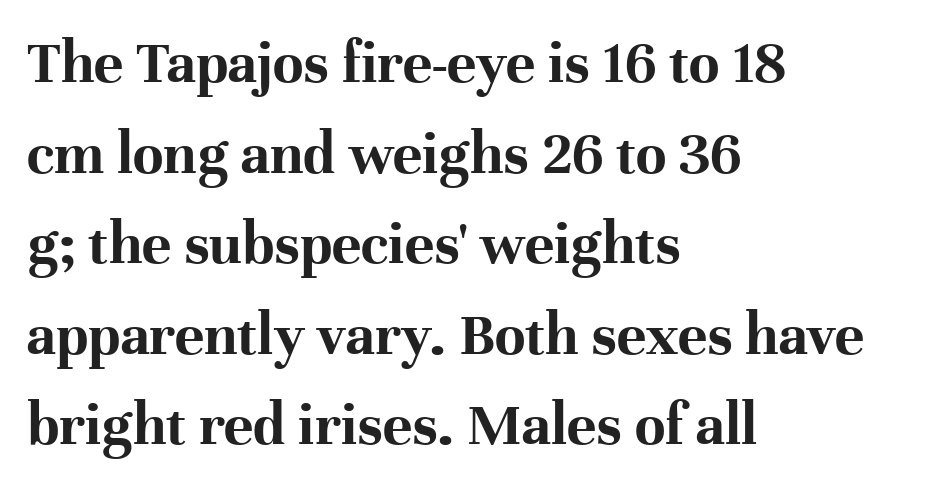
Q: Is the text bold? A: Yes.
Q: Is the text italic (slanted)? A: No, it is upright.
Q: Is the typeface a serif or a sans-serif typeface? A: Serif.
Q: Is the text underlined? A: No.
Q: How is the paragraph aligned? A: Left-aligned.
Q: Is the spacing between letters normal or unusually wide? A: Normal.
Q: Is the spacing between lines tight, normal or loose? A: Normal.
Q: Width (condensed, normal, or wide)? A: Normal.
Q: Stroke contrast? A: High.
Q: x-height? A: Medium.
Q: Monospaced? A: No.
